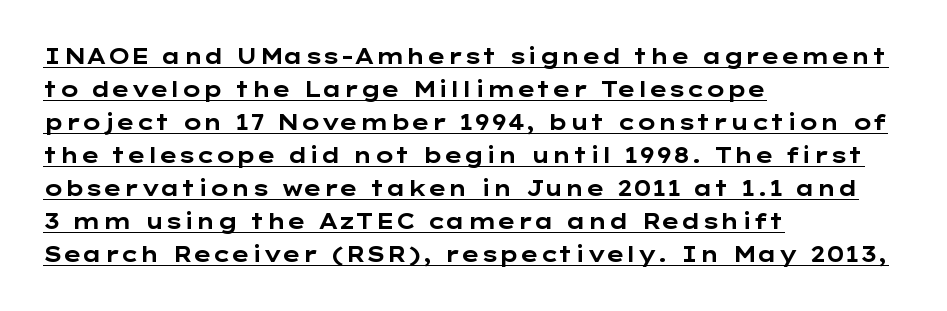
A full-strength bold gives these letters their thick strokes. Students, observe: this is what conventionally led text looks like. Beneath each row of characters lies a ruled line. Does the lettering tilt? It doesn't — this is upright. The type is set solid horizontally, with unmodified tracking.
